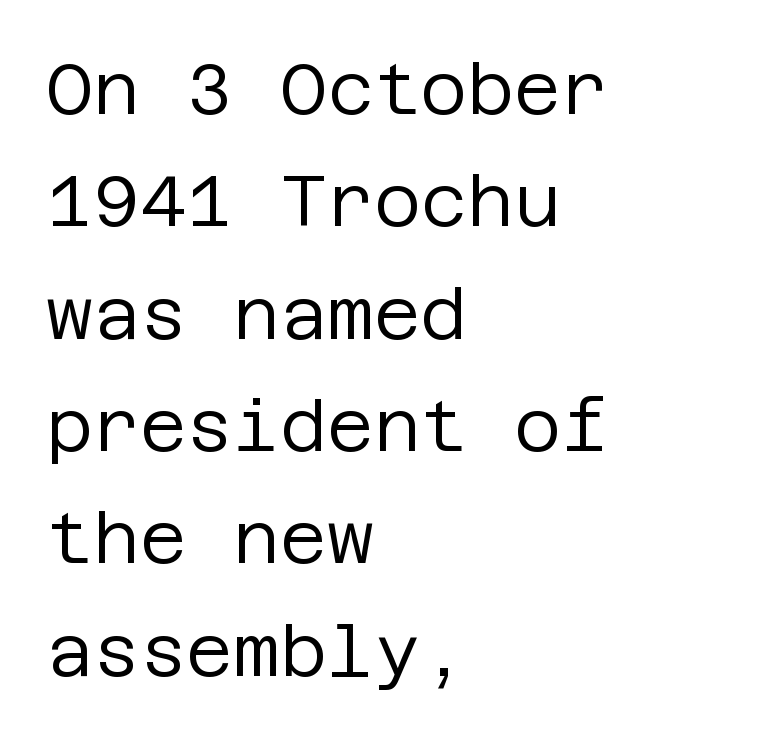
Upright lettering throughout. Check the space under the baseline: it is left empty. This sample uses a sans-serif face. The typesetting does not lean heavy: it is not bold. Does the copy run flush right? No — it runs flush left.
